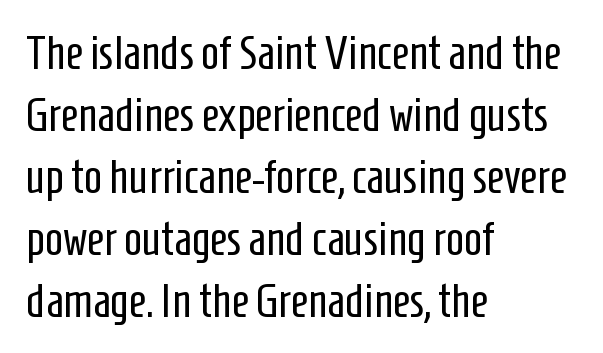
{"serif": "no", "italic": "no", "bold": "no", "weight": "regular", "width": "condensed", "stroke_contrast": "low", "x_height": "medium", "monospaced": "no", "underline": "no", "align": "left", "line_spacing": "normal", "line_spacing_ratio": 1.29, "letter_spacing": "normal", "letter_spacing_em": 0.0, "glyph_px": 48}
